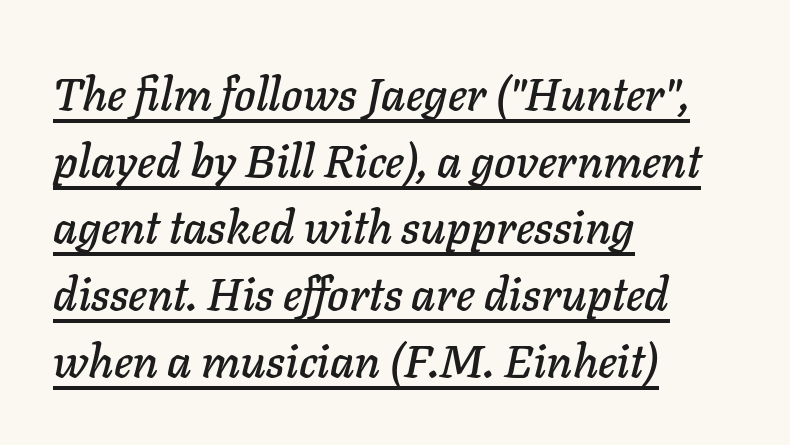
Somebody hit Ctrl+U on this one — the words are underlined. A normal amount of white space separates one row of letters from the next. One-word summary of the alignment: left. The glyphs look as if they've been sheared to an angle. Varying glyph widths throughout — classic text-font behaviour. Tracking value appears to be zero — textbook default spacing.
